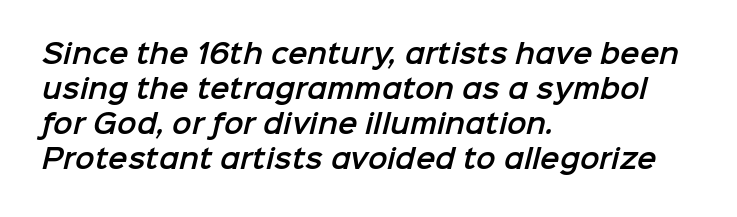
A classic flush-left, rag-right setting is used for this passage. Each word holds together tightly as a unit, with standard inter-letter gaps. The block of text has a typical density, with ordinary space between rows. A clean baseline with only descenders dipping below it.
